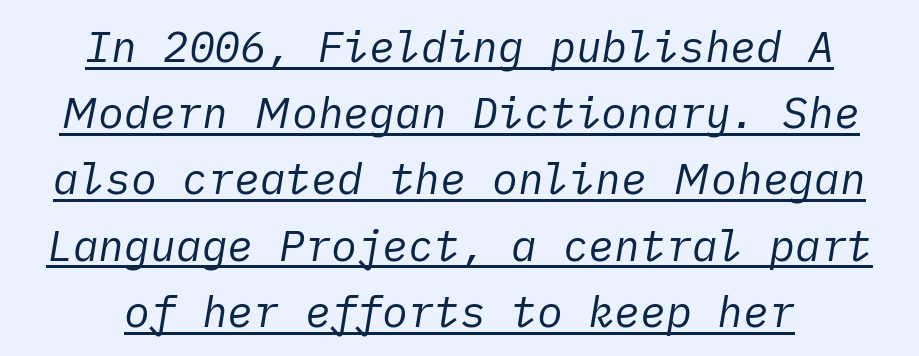
Q: Is the text bold? A: No.
Q: Is the text italic (slanted)? A: Yes, it leans right by about 10 degrees.
Q: Is the text underlined? A: Yes.
Q: How is the paragraph aligned? A: Centered.
Q: Is the spacing between letters normal or unusually wide? A: Normal.
Q: Is the spacing between lines tight, normal or loose? A: Normal.
Q: Width (condensed, normal, or wide)? A: Normal.
Q: Stroke contrast? A: Low.
Q: x-height? A: Medium.
